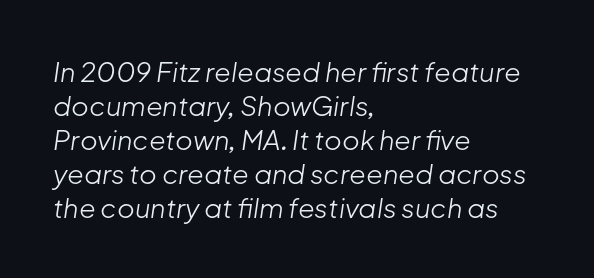
Weight: in the light-to-regular range. If you measured baseline to baseline, you'd find a middling distance. The lines are quadded left. Every character sits at an angle, as italics do. These lines keep a tight, regular rhythm from letter to letter. Lines of text with bare space underneath.
